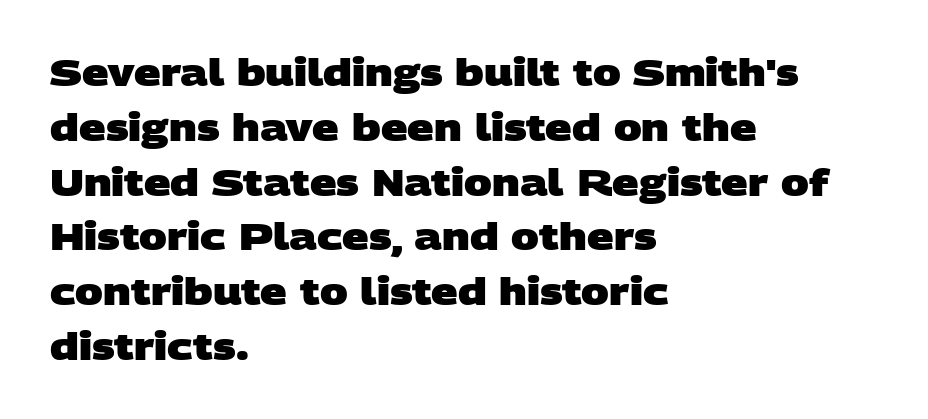
Q: Is the text bold? A: Yes.
Q: Is the typeface a serif or a sans-serif typeface? A: Sans-serif.
Q: Is the text underlined? A: No.
Q: How is the paragraph aligned? A: Left-aligned.
Q: Is the spacing between letters normal or unusually wide? A: Normal.
Q: Is the spacing between lines tight, normal or loose? A: Normal.
Q: Width (condensed, normal, or wide)? A: Wide.
Q: Stroke contrast? A: Low.
Q: x-height? A: Large.
Q: Monospaced? A: No.
